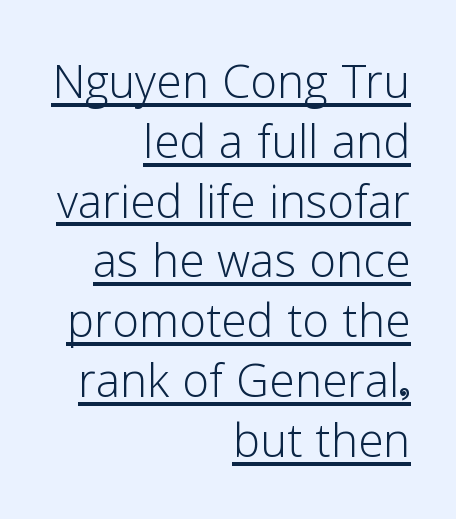
Q: Is the text bold? A: No.
Q: Is the text italic (slanted)? A: No, it is upright.
Q: Is the typeface a serif or a sans-serif typeface? A: Sans-serif.
Q: Is the text underlined? A: Yes.
Q: How is the paragraph aligned? A: Right-aligned.
Q: Is the spacing between letters normal or unusually wide? A: Normal.
Q: Is the spacing between lines tight, normal or loose? A: Tight.
Q: Width (condensed, normal, or wide)? A: Normal.
Q: Stroke contrast? A: Low.
Q: x-height? A: Medium.
Q: Monospaced? A: No.
